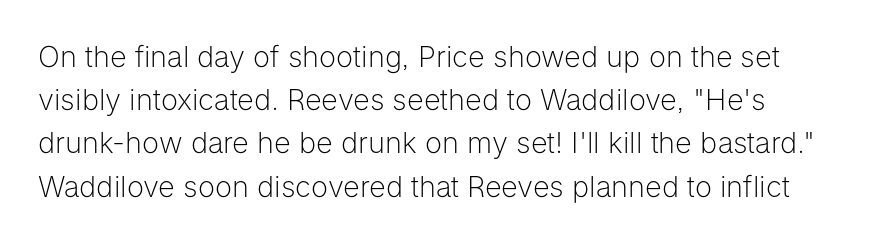
Counters stay open thanks to moderate or lighter strokes. The text block is weighted toward the left margin, trailing off unevenly rightward. In terms of letterform style, serifs are entirely absent. A typesetter would call this proportional, since set widths differ per character. Italic: no, the glyphs are upright roman.
